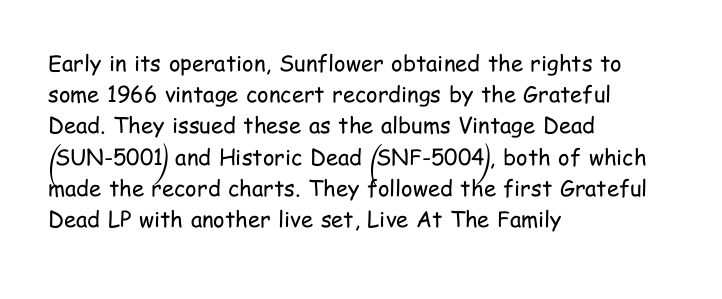
Every row of glyphs begins at an identical x-position on the left. The typesetting does not lean heavy: it is not bold. One glance says typical: line gaps are just what's usual. Underlining? Definitely not there.
